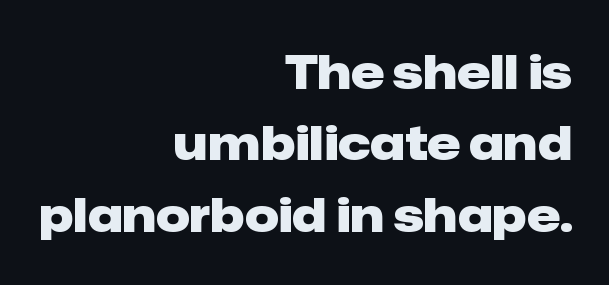
Q: Is the text bold? A: Yes.
Q: Is the text italic (slanted)? A: No, it is upright.
Q: Is the typeface a serif or a sans-serif typeface? A: Sans-serif.
Q: Is the text underlined? A: No.
Q: How is the paragraph aligned? A: Right-aligned.
Q: Is the spacing between letters normal or unusually wide? A: Normal.
Q: Is the spacing between lines tight, normal or loose? A: Normal.
Q: Width (condensed, normal, or wide)? A: Normal.
Q: Stroke contrast? A: Low.
Q: x-height? A: Medium.
Q: Monospaced? A: No.
